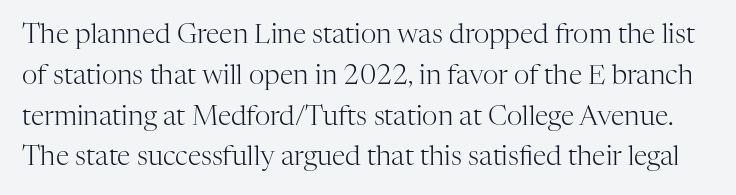
{"italic": "no", "bold": "no", "underline": "no", "line_spacing": "normal", "line_spacing_ratio": 1.51, "letter_spacing": "normal", "letter_spacing_em": 0.0, "glyph_px": 27}
